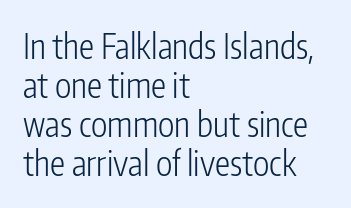
Q: Is the text bold? A: No.
Q: Is the text italic (slanted)? A: No, it is upright.
Q: Is the typeface a serif or a sans-serif typeface? A: Sans-serif.
Q: Is the text underlined? A: No.
Q: How is the paragraph aligned? A: Left-aligned.
Q: Is the spacing between letters normal or unusually wide? A: Normal.
Q: Is the spacing between lines tight, normal or loose? A: Tight.
Q: Width (condensed, normal, or wide)? A: Condensed.
Q: Stroke contrast? A: Low.
Q: x-height? A: Medium.
Q: Monospaced? A: No.
